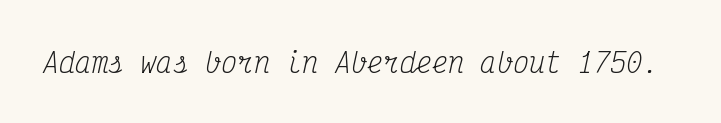
The image shows 27 px text type, italic (leaning right); set normal letter spacing, not underlined.
